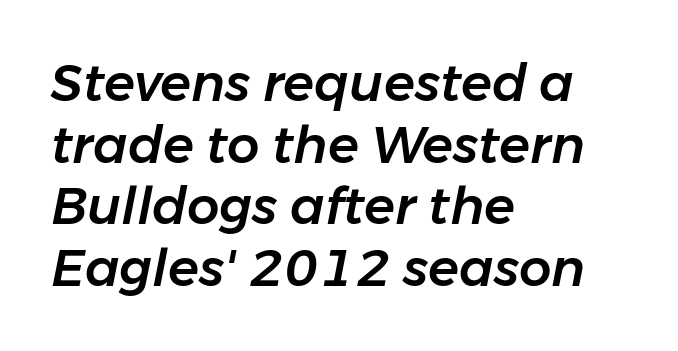
Decoration check: the copy has no underline. Is the letter spacing exaggerated? No — it looks like the ordinary default. Each letter keeps its own natural width here, so spacing adapts to shape. Left-aligned paragraph, ragged on the right.
